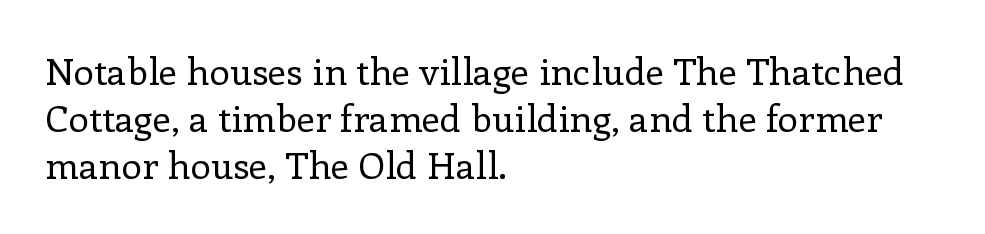
{"serif": "yes", "italic": "no", "bold": "no", "weight": "regular", "width": "normal", "stroke_contrast": "low", "x_height": "medium", "monospaced": "no", "underline": "no", "align": "left", "line_spacing": "normal", "line_spacing_ratio": 1.27, "letter_spacing": "normal", "letter_spacing_em": 0.0, "glyph_px": 37}
